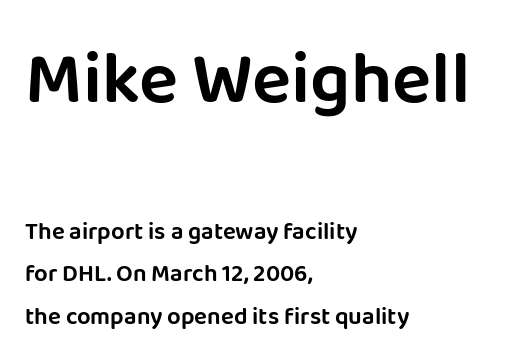
Caption: standard tracking, unaltered. Posture: upright roman. Nobody drew a line under any word here. Reading down the block, your eye returns to a fixed left position each line. This sample has the flowing, uneven cadence of proportional lettering.
